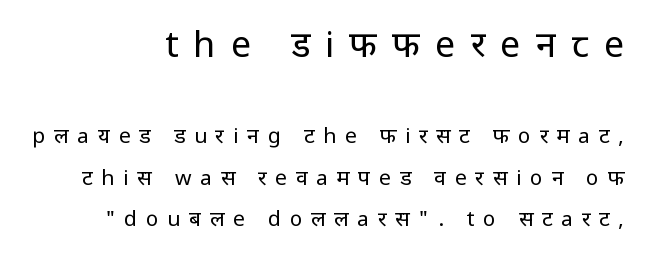
The image shows 36 px regular-weight sans-serif type, upright; set loose line spacing (1.98x), unusually wide letter spacing (+0.42 em), not underlined; the first (top) block is 1.71x larger; low stroke contrast and a medium x-height.
